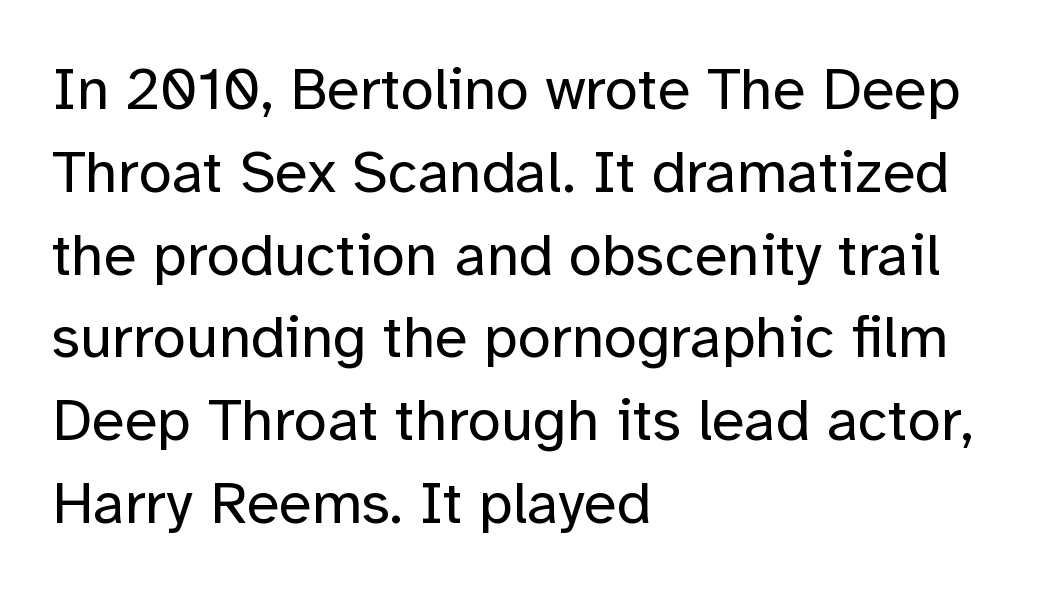
{"serif": "no", "italic": "no", "bold": "no", "weight": "regular", "width": "normal", "stroke_contrast": "low", "x_height": "medium", "monospaced": "no", "underline": "no", "align": "left", "line_spacing": "normal", "line_spacing_ratio": 1.38, "letter_spacing": "normal", "letter_spacing_em": 0.0, "glyph_px": 60}
